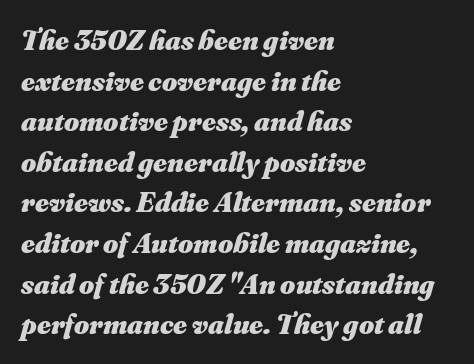
Q: Is the text bold? A: Yes.
Q: Is the text italic (slanted)? A: Yes, it leans right by about 16 degrees.
Q: Is the text underlined? A: No.
Q: How is the paragraph aligned? A: Left-aligned.
Q: Is the spacing between letters normal or unusually wide? A: Normal.
Q: Is the spacing between lines tight, normal or loose? A: Normal.
Q: Width (condensed, normal, or wide)? A: Normal.
Q: Stroke contrast? A: Medium.
Q: x-height? A: Small.
Q: Monospaced? A: No.
